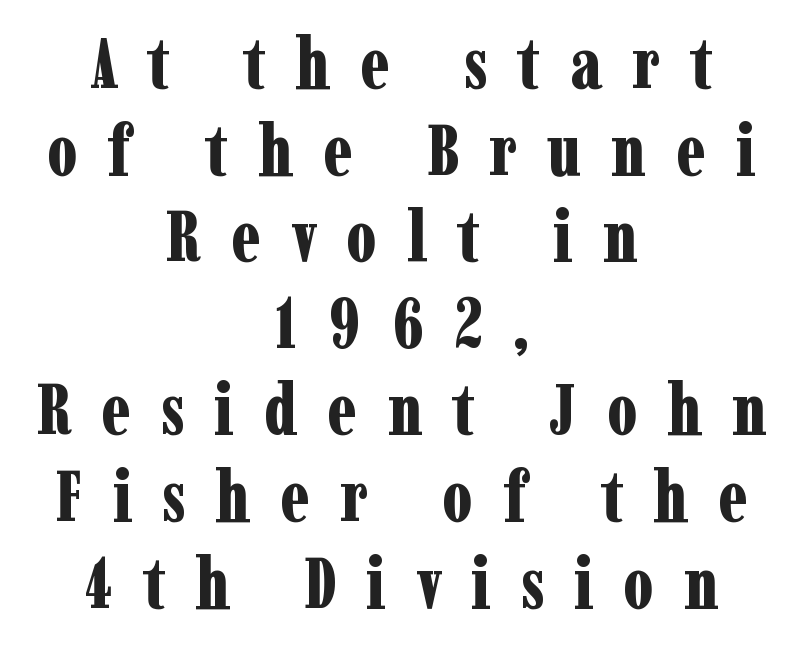
The image shows 71 px bold, condensed serif type, upright; set centered, line spacing 1.22x, unusually wide letter spacing (+0.42 em), not underlined; low stroke contrast and a medium x-height.
